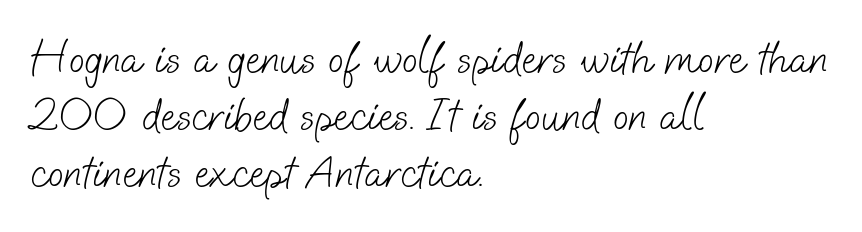
The image shows 46 px light sans-serif type; set left-aligned, line spacing 1.24x, normal letter spacing, not underlined; low stroke contrast and a small x-height.
